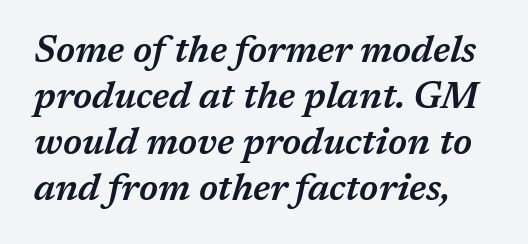
Q: Is the text bold? A: Semi-bold.
Q: Is the text italic (slanted)? A: Yes, it leans right by about 17 degrees.
Q: Is the text underlined? A: No.
Q: Is the spacing between letters normal or unusually wide? A: Normal.
Q: Width (condensed, normal, or wide)? A: Normal.
Q: Stroke contrast? A: Medium.
Q: x-height? A: Medium.
Q: Monospaced? A: No.
